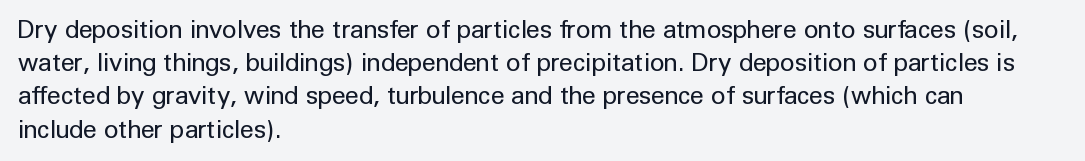
Q: Is the text bold? A: No.
Q: Is the text italic (slanted)? A: No, it is upright.
Q: Is the text underlined? A: No.
Q: How is the paragraph aligned? A: Left-aligned.
Q: Is the spacing between letters normal or unusually wide? A: Normal.
Q: Is the spacing between lines tight, normal or loose? A: Normal.
